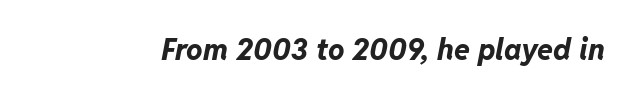
The image shows 29 px bold type, italic (leaning right); set normal letter spacing, not underlined; low stroke contrast and a medium x-height.
